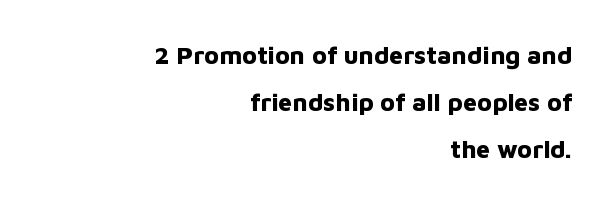
Q: Is the text bold? A: Yes.
Q: Is the text italic (slanted)? A: No, it is upright.
Q: Is the text underlined? A: No.
Q: How is the paragraph aligned? A: Right-aligned.
Q: Is the spacing between letters normal or unusually wide? A: Normal.
